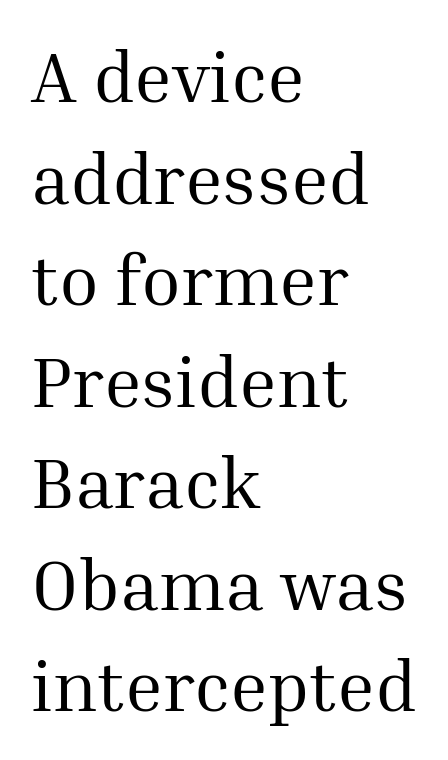
{"serif": "yes", "italic": "no", "bold": "no", "weight": "regular", "width": "normal", "stroke_contrast": "medium", "x_height": "medium", "monospaced": "no", "underline": "no", "align": "left", "line_spacing": "normal", "line_spacing_ratio": 1.41, "letter_spacing": "normal", "letter_spacing_em": 0.0, "glyph_px": 72}
